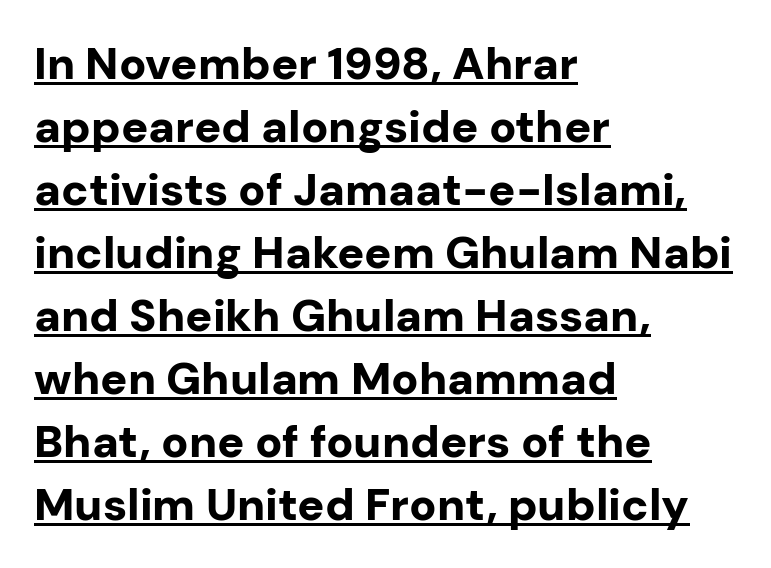
{"serif": "no", "italic": "no", "bold": "yes", "weight": "bold", "width": "normal", "stroke_contrast": "low", "x_height": "medium", "monospaced": "no", "underline": "yes", "align": "left", "line_spacing": "normal", "line_spacing_ratio": 1.4, "letter_spacing": "normal", "letter_spacing_em": 0.0, "glyph_px": 45}
